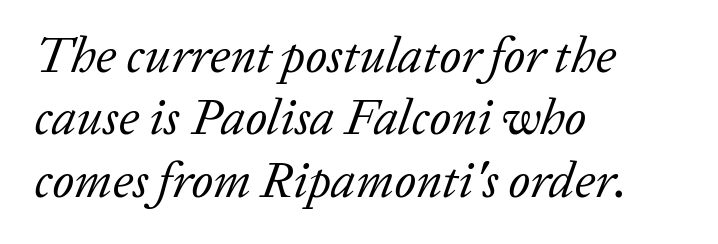
Notice how the passage keeps a crisp vertical edge on the left only. The string is rendered with underlining switched off. The horizontal fit of the characters is conventional and even. Whoever set this chose a conventional vertical rhythm. Notice how the stems are inclined rather than vertical — that's the hallmark of italics. The letters advance in unequal steps, a hallmark of proportional type.
